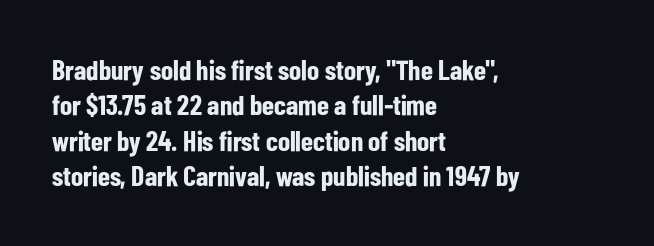
The image shows 28 px bold, condensed sans-serif type, upright; set left-aligned, normal line spacing (1.26x), normal letter spacing, not underlined; low stroke contrast and a medium x-height.
